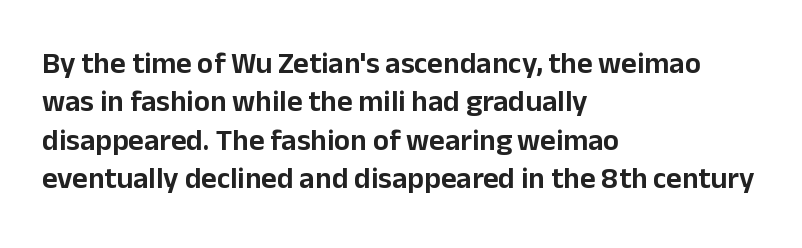
Proportional: the letters do not fall into vertical columns. Every character sits straight up, as roman type does. Quick note: interline space is typical. A typesetter would label this face a sans.
